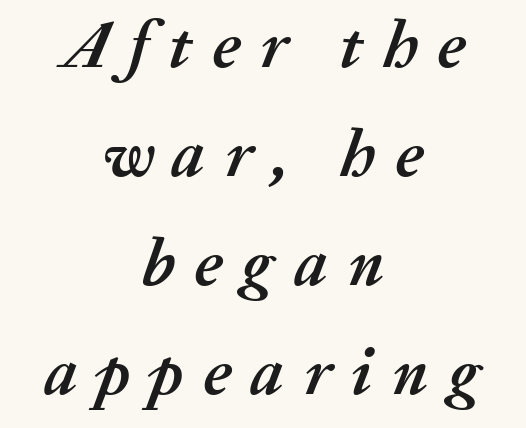
The whole block is typeset with a tilt. The vertical gap from one line to the next is medium. I'd describe the lettering as bold — thick and assertive. Each line is balanced around a shared central axis.
